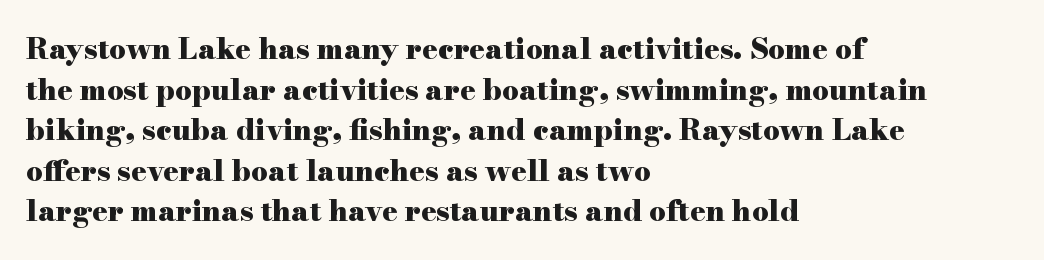
This sample keeps an unexceptional amount of space between lines. Strong, thick strokes mark this as bold type. A roman cut, with each character standing at attention. This sample uses plain, unmodified letter spacing. In terms of letterform style, serifs are clearly present.
